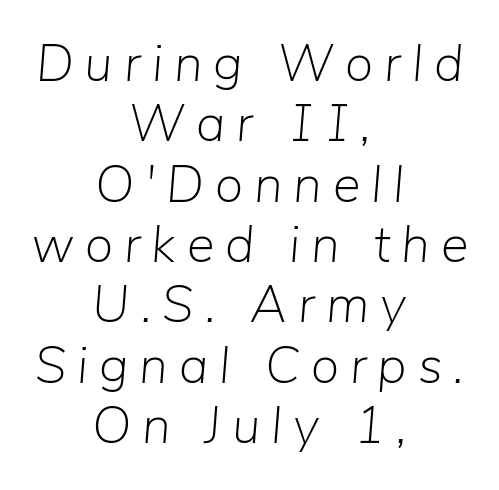
{"italic": "yes", "lean": "right", "slant_degrees": 5, "bold": "no", "weight": "light", "width": "normal", "stroke_contrast": "low", "x_height": "medium", "monospaced": "no", "underline": "no", "align": "center", "line_spacing_ratio": 1.16, "letter_spacing": "wide", "letter_spacing_em": 0.21, "glyph_px": 52}
